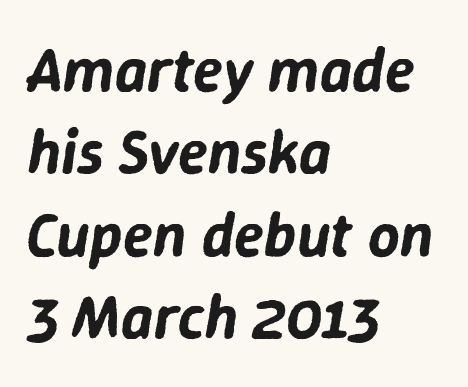
{"italic": "yes", "lean": "right", "slant_degrees": 9, "width": "normal", "stroke_contrast": "low", "x_height": "medium", "monospaced": "no", "underline": "no", "align": "left", "line_spacing": "normal", "line_spacing_ratio": 1.33, "letter_spacing": "normal", "letter_spacing_em": 0.0, "glyph_px": 62}
